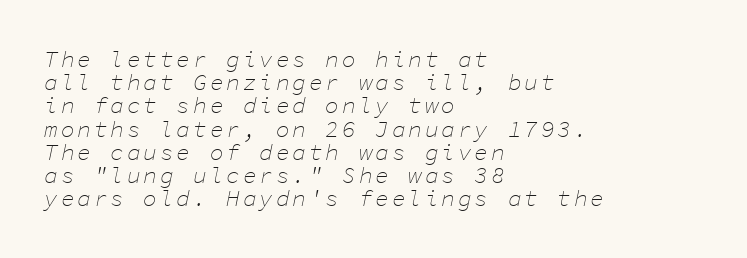
Q: Is the text bold? A: No.
Q: Is the text italic (slanted)? A: Yes, it leans right by about 11 degrees.
Q: Is the text underlined? A: No.
Q: How is the paragraph aligned? A: Left-aligned.
Q: Is the spacing between lines tight, normal or loose? A: Tight.
